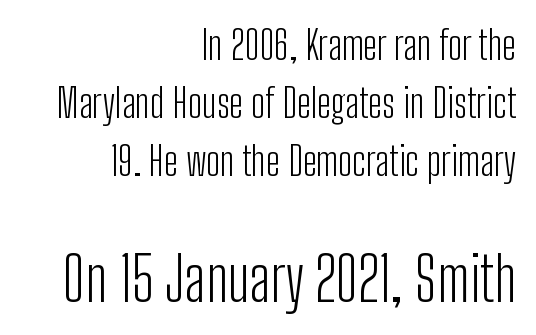
{"serif": "no", "italic": "no", "bold": "no", "weight": "light", "width": "condensed", "stroke_contrast": "low", "x_height": "medium", "monospaced": "no", "underline": "no", "align": "right", "line_spacing": "normal", "line_spacing_ratio": 1.45, "letter_spacing": "normal", "letter_spacing_em": 0.0, "larger_block": "second", "size_ratio": 1.5, "glyph_px": 60}
